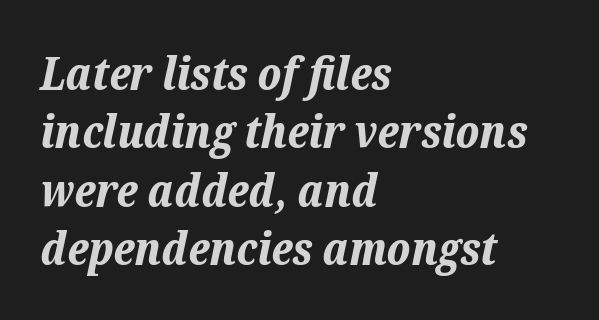
The image shows 46 px bold type, italic (leaning right); set left-aligned, normal line spacing (1.27x), normal letter spacing, not underlined; low stroke contrast and a medium x-height.
